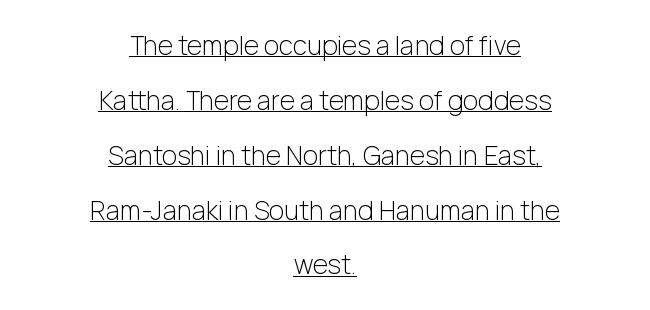
{"italic": "no", "bold": "no", "underline": "yes", "align": "center", "line_spacing": "loose", "line_spacing_ratio": 2.11, "letter_spacing": "normal", "letter_spacing_em": 0.0, "glyph_px": 26}
